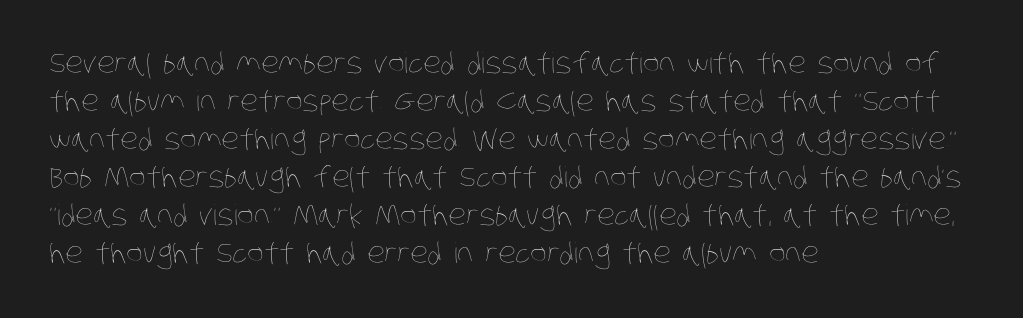
Horizontal bands of white between lines are of average thickness. Honestly, there is no underline to notice here at all. The weight would be labelled regular, book, light, or lighter still. Do the characters align in a grid? No, the font is proportional.
